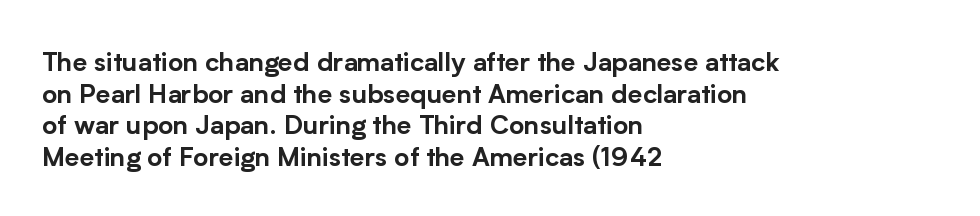
The image shows 26 px text type, upright; set left-aligned, line spacing 1.22x, normal letter spacing, not underlined.
